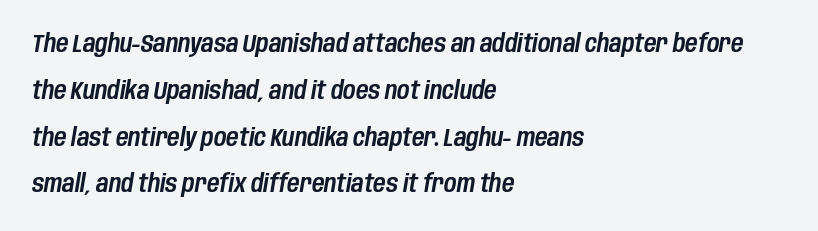
{"italic": "yes", "lean": "right", "slant_degrees": 10, "underline": "no", "align": "left", "line_spacing": "loose", "line_spacing_ratio": 1.95, "letter_spacing": "normal", "letter_spacing_em": 0.0, "glyph_px": 24}
